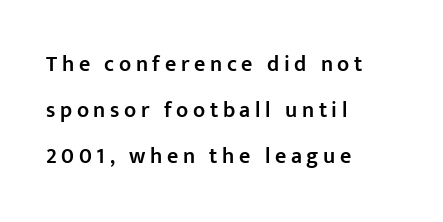
The image shows 22 px text type, upright; set left-aligned, loose line spacing (2.1x), unusually wide letter spacing (+0.21 em), not underlined.
